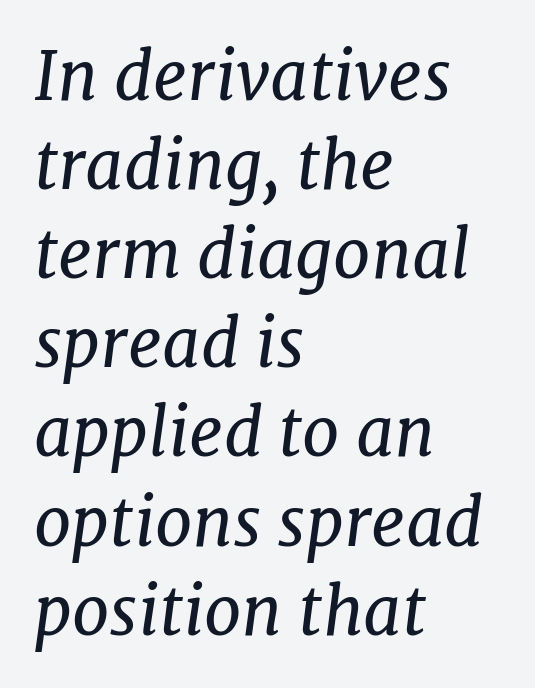
Q: Is the text bold? A: No.
Q: Is the text italic (slanted)? A: Yes, it leans right by about 7 degrees.
Q: Is the typeface a serif or a sans-serif typeface? A: Serif.
Q: Is the text underlined? A: No.
Q: How is the paragraph aligned? A: Left-aligned.
Q: Is the spacing between letters normal or unusually wide? A: Normal.
Q: Is the spacing between lines tight, normal or loose? A: Normal.
Q: Width (condensed, normal, or wide)? A: Normal.
Q: Stroke contrast? A: Low.
Q: x-height? A: Medium.
Q: Monospaced? A: No.
